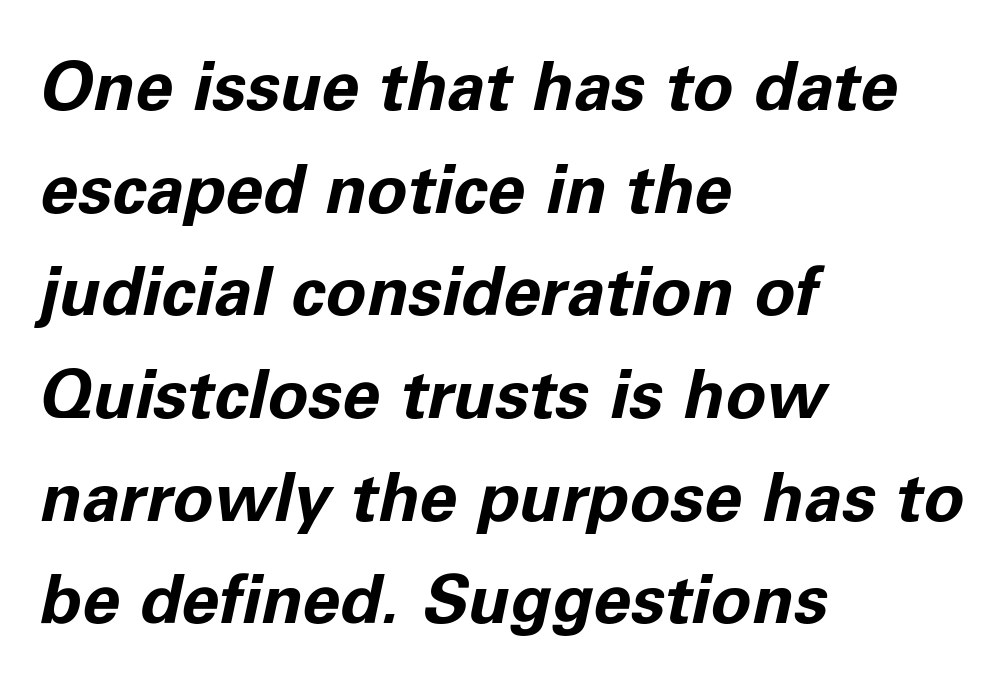
{"italic": "yes", "lean": "right", "slant_degrees": 11, "bold": "yes", "weight": "bold", "width": "normal", "stroke_contrast": "low", "x_height": "medium", "monospaced": "no", "underline": "no", "align": "left", "line_spacing": "normal", "line_spacing_ratio": 1.51, "letter_spacing": "normal", "letter_spacing_em": 0.0, "glyph_px": 68}
